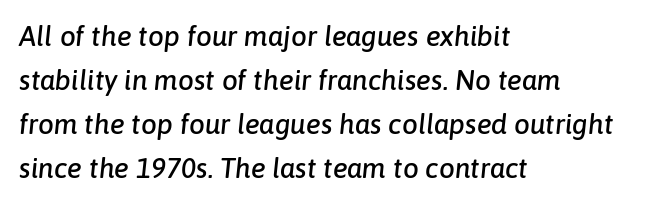
Q: Is the text italic (slanted)? A: Yes, it leans right by about 6 degrees.
Q: Is the text underlined? A: No.
Q: How is the paragraph aligned? A: Left-aligned.
Q: Is the spacing between letters normal or unusually wide? A: Normal.
Q: Is the spacing between lines tight, normal or loose? A: Normal.
Q: Width (condensed, normal, or wide)? A: Normal.
Q: Stroke contrast? A: Low.
Q: x-height? A: Medium.
Q: Monospaced? A: No.
